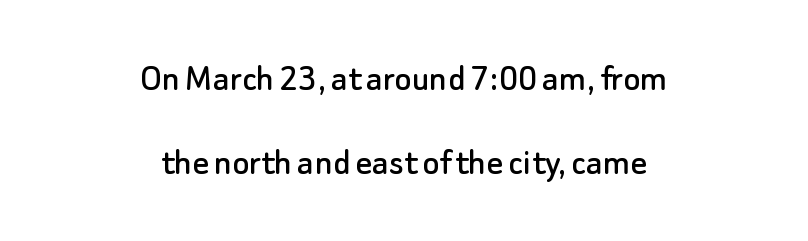
{"serif": "no", "italic": "no", "width": "normal", "stroke_contrast": "low", "x_height": "small", "monospaced": "no", "underline": "no", "align": "center", "line_spacing": "loose", "line_spacing_ratio": 2.11, "letter_spacing": "normal", "letter_spacing_em": 0.0, "glyph_px": 40}
